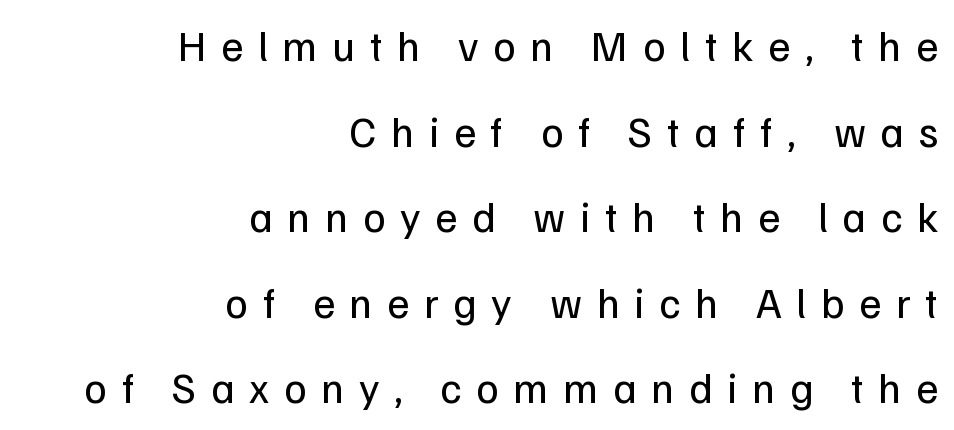
The image shows 43 px regular-weight sans-serif type, upright; set right-aligned, loose line spacing (1.99x), unusually wide letter spacing (+0.34 em), not underlined; low stroke contrast and a medium x-height.
